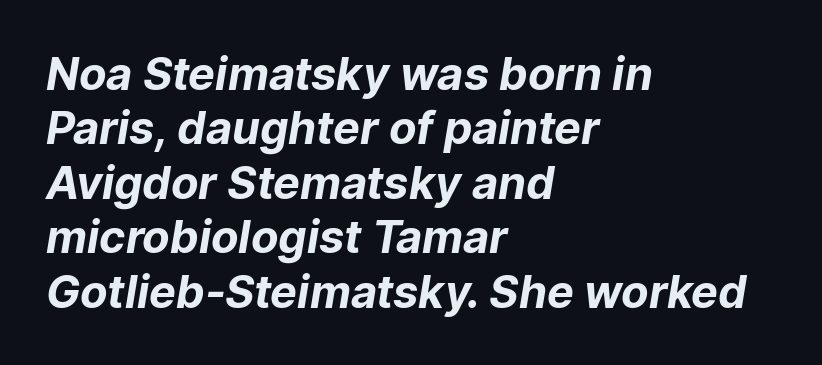
The image shows 45 px bold sans-serif type; set left-aligned, line spacing 1.21x, normal letter spacing, not underlined; low stroke contrast and a medium x-height.
